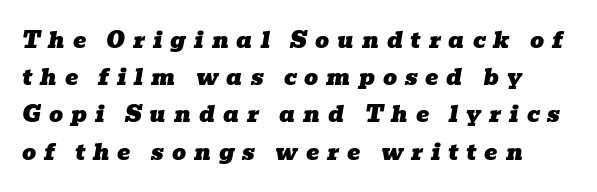
Q: Is the text italic (slanted)? A: Yes, it leans right by about 10 degrees.
Q: Is the text underlined? A: No.
Q: Is the spacing between letters normal or unusually wide? A: Unusually wide.
Q: Is the spacing between lines tight, normal or loose? A: Normal.
